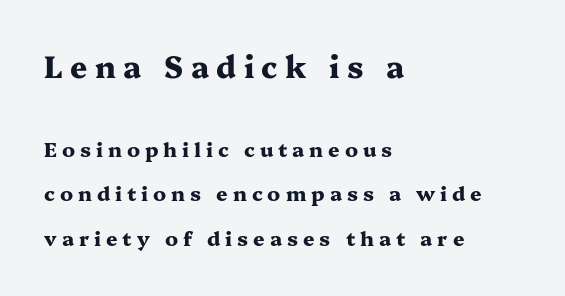
A bare baseline throughout the passage. Style check: upright. Which chunk is bigger? The first one — the top block dwarfs the bottom. The typesetter chose a ragged-right arrangement here. Tracking here is generous; glyphs stand well apart from one another.
